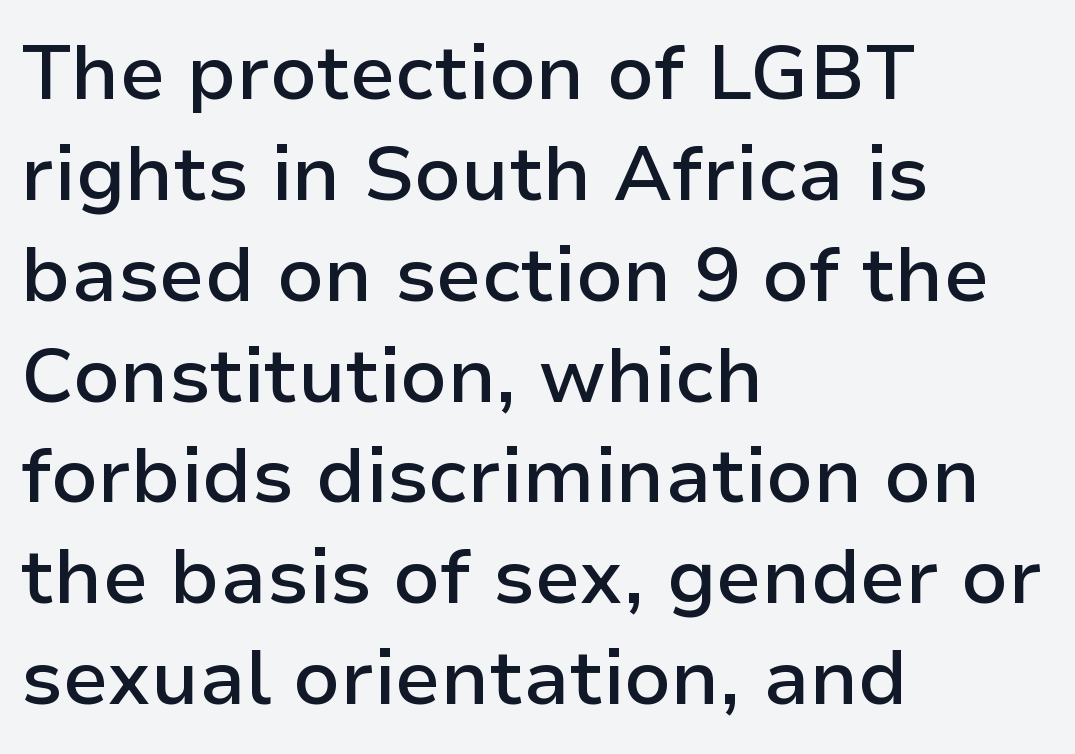
Posture: vertical. The passage shown is semibold, sitting just below true bold. If you measured baseline to baseline, you'd find a middling distance. Between one letter and the next there's only the usual sliver of space. Short and long lines alike share a common starting point at left. The face used here is proportionally spaced, like ordinary book or web type.
